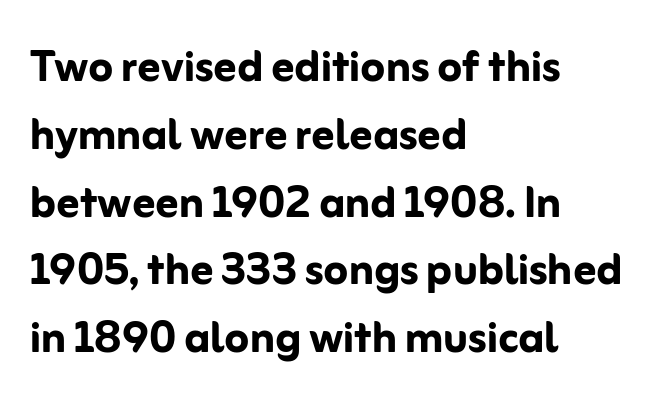
Q: Is the text bold? A: Yes.
Q: Is the text italic (slanted)? A: No, it is upright.
Q: Is the typeface a serif or a sans-serif typeface? A: Sans-serif.
Q: Is the text underlined? A: No.
Q: How is the paragraph aligned? A: Left-aligned.
Q: Is the spacing between letters normal or unusually wide? A: Normal.
Q: Width (condensed, normal, or wide)? A: Normal.
Q: Stroke contrast? A: Low.
Q: x-height? A: Medium.
Q: Monospaced? A: No.
